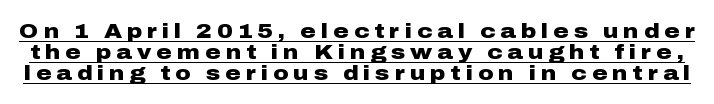
Q: Is the text bold? A: Yes.
Q: Is the text italic (slanted)? A: No, it is upright.
Q: Is the text underlined? A: Yes.
Q: Is the spacing between letters normal or unusually wide? A: Unusually wide.
Q: Is the spacing between lines tight, normal or loose? A: Tight.
